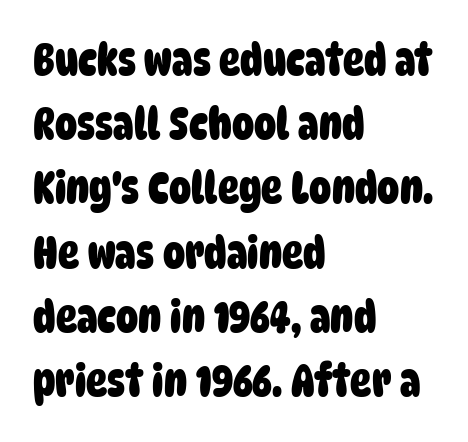
Underlining? Definitely not there. Observe the absence of serifs on each vertical stroke in this sample. Evenly set lines give the paragraph a standard silhouette. The letters are bold, with thick, heavy strokes. Note the varied advance widths — an 'i' is clearly narrower than an 'm'.
